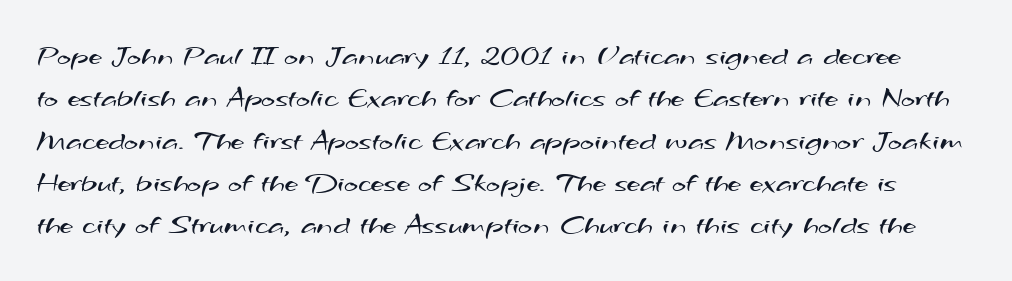
The image shows 30 px regular-weight, wide sans-serif type; set normal line spacing (1.41x), normal letter spacing, not underlined; medium stroke contrast and a small x-height.
